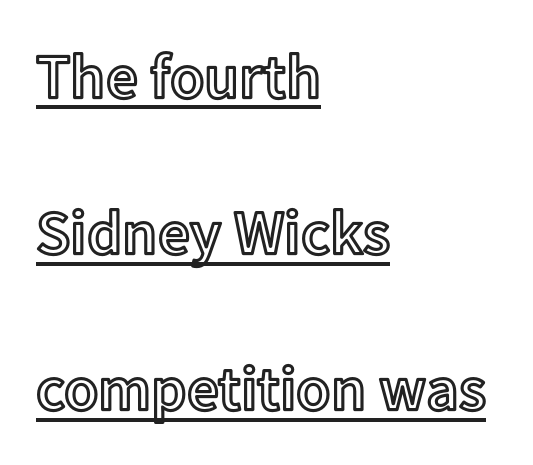
Q: Is the text italic (slanted)? A: No, it is upright.
Q: Is the text underlined? A: Yes.
Q: How is the paragraph aligned? A: Left-aligned.
Q: Is the spacing between letters normal or unusually wide? A: Normal.
Q: Is the spacing between lines tight, normal or loose? A: Loose.
Q: Width (condensed, normal, or wide)? A: Normal.
Q: x-height? A: Medium.
Q: Monospaced? A: No.
